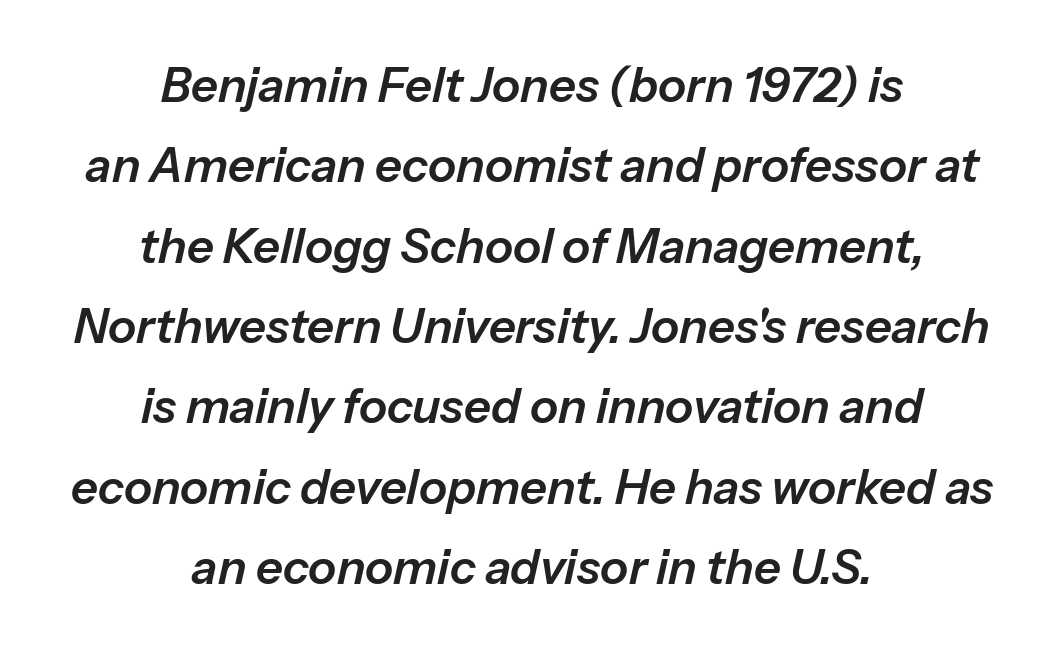
The image shows 47 px text type, italic (leaning right); set centered, line spacing 1.71x, normal letter spacing, not underlined; low stroke contrast and a medium x-height.
